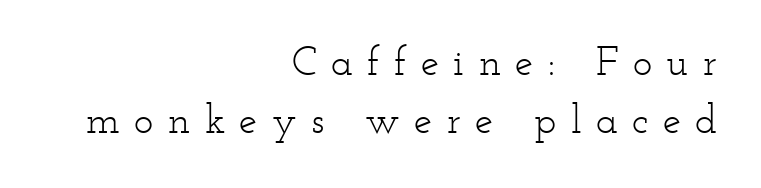
{"serif": "yes", "italic": "no", "bold": "no", "weight": "light", "width": "wide", "stroke_contrast": "low", "x_height": "small", "monospaced": "no", "underline": "no", "align": "right", "line_spacing": "normal", "line_spacing_ratio": 1.41, "letter_spacing": "wide", "letter_spacing_em": 0.35, "glyph_px": 41}
